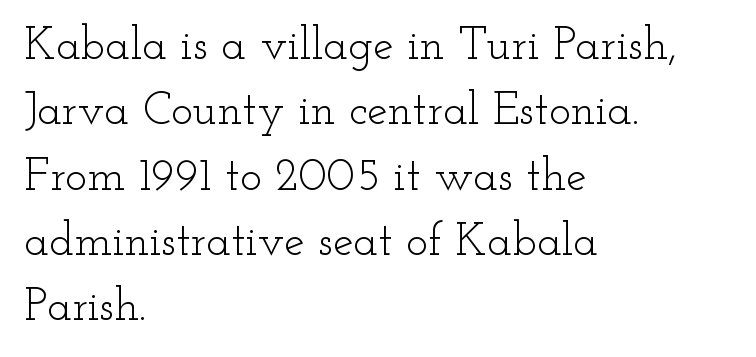
The image shows 46 px light, wide serif type, upright; set left-aligned, normal line spacing (1.42x), normal letter spacing, not underlined; low stroke contrast and a small x-height.
